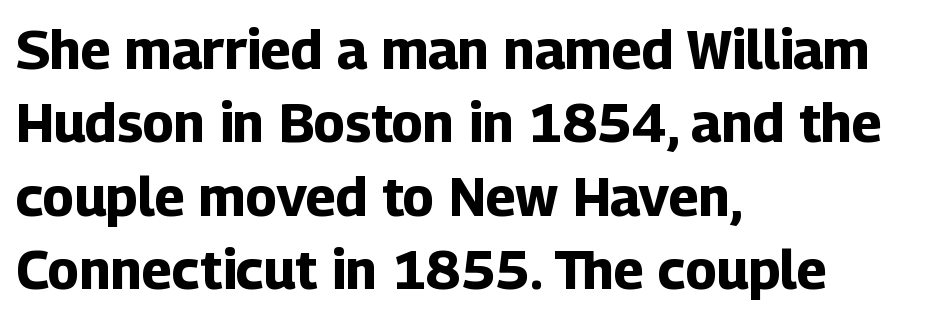
{"serif": "no", "italic": "no", "bold": "yes", "weight": "bold", "width": "normal", "stroke_contrast": "low", "x_height": "medium", "monospaced": "no", "underline": "no", "align": "left", "line_spacing": "normal", "line_spacing_ratio": 1.36, "letter_spacing": "normal", "letter_spacing_em": 0.0, "glyph_px": 54}
